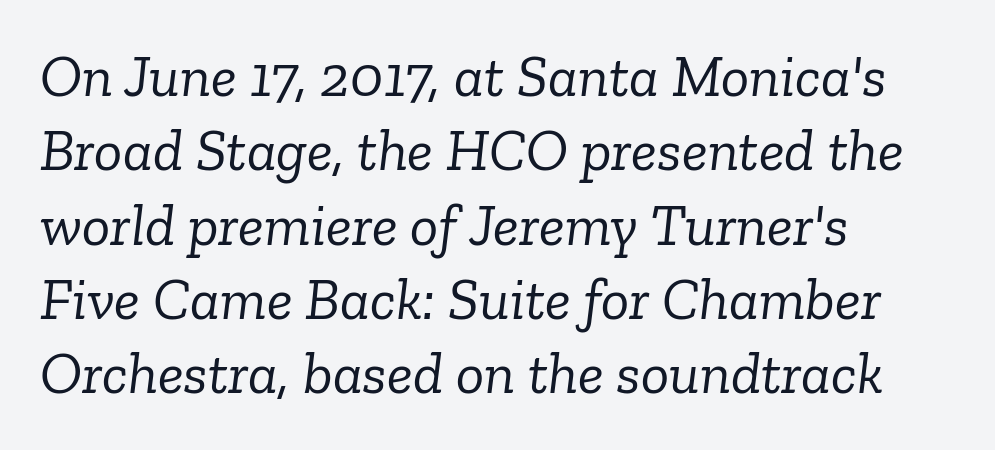
{"serif": "yes", "italic": "yes", "lean": "right", "slant_degrees": 6, "bold": "no", "weight": "light", "width": "normal", "stroke_contrast": "low", "x_height": "medium", "monospaced": "no", "underline": "no", "align": "left", "line_spacing": "normal", "line_spacing_ratio": 1.26, "letter_spacing": "normal", "letter_spacing_em": 0.0, "glyph_px": 59}
